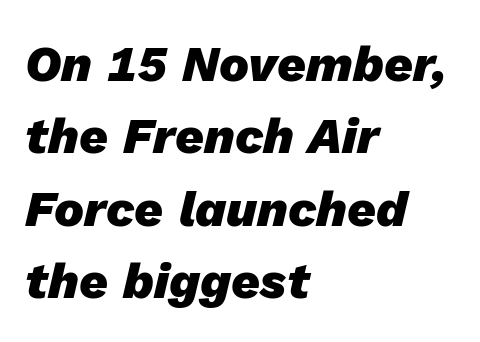
Q: Is the text bold? A: Yes.
Q: Is the text italic (slanted)? A: Yes, it leans right by about 13 degrees.
Q: Is the text underlined? A: No.
Q: How is the paragraph aligned? A: Left-aligned.
Q: Is the spacing between letters normal or unusually wide? A: Normal.
Q: Is the spacing between lines tight, normal or loose? A: Normal.
Q: Width (condensed, normal, or wide)? A: Normal.
Q: Stroke contrast? A: Low.
Q: x-height? A: Medium.
Q: Monospaced? A: No.
